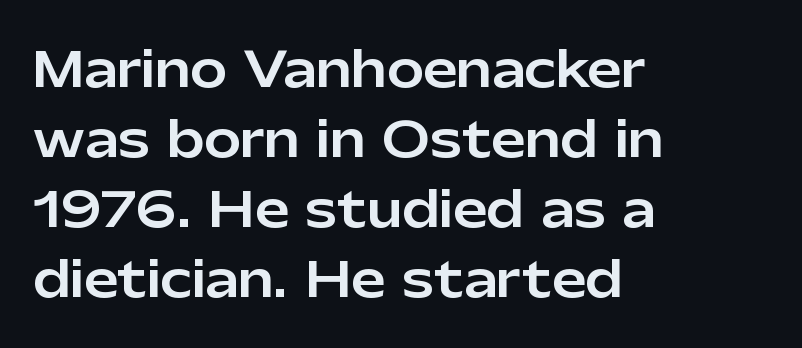
A typesetter would call this leading conventional body-copy spacing. The font's upright variant was chosen for this text. The letters advance in unequal steps, a hallmark of proportional type. Is the block centered? No — it sits flush against the left margin. No extra tracking has been applied to these lines. The gap between lines stays unmarked.
